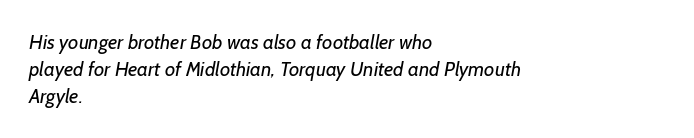
Glyph-to-glyph distance matches everyday printed text. The gap between lines stays unmarked. Vertical stems look standard width or narrower in stroke. The passage shown stacks its lines at a standard gap. The compositor pushed each line to the left boundary.
